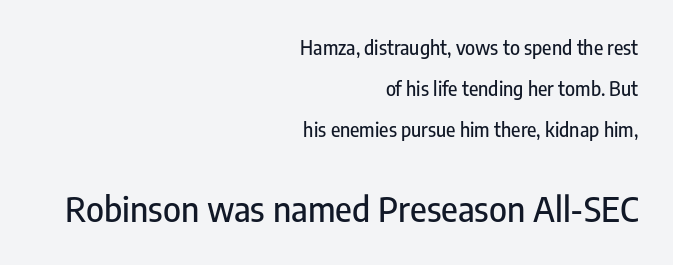
Q: Is the text italic (slanted)? A: No, it is upright.
Q: Is the typeface a serif or a sans-serif typeface? A: Sans-serif.
Q: Is the text underlined? A: No.
Q: How is the paragraph aligned? A: Right-aligned.
Q: Is the spacing between letters normal or unusually wide? A: Normal.
Q: Is the spacing between lines tight, normal or loose? A: Loose.
Q: Which block of text is set in a larger size, the first (top) or the second (bottom)? A: The second (bottom) one.
Q: Width (condensed, normal, or wide)? A: Condensed.
Q: Stroke contrast? A: Low.
Q: x-height? A: Medium.
Q: Monospaced? A: No.
